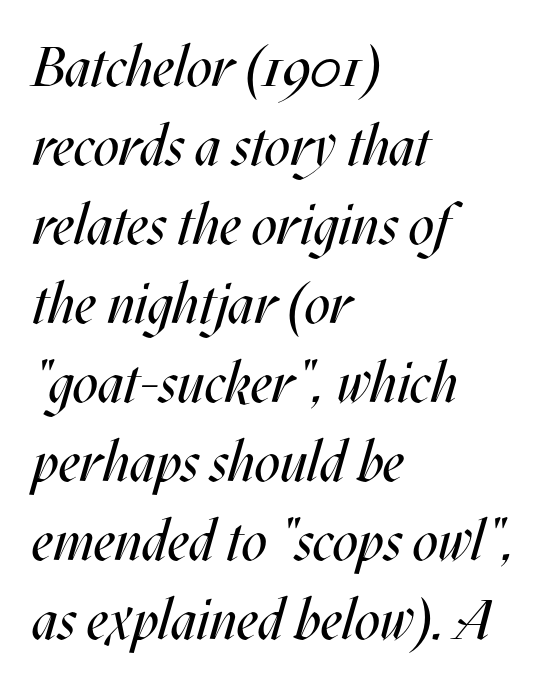
The image shows 56 px regular-weight, condensed type, italic (leaning right); set left-aligned, normal line spacing (1.41x), normal letter spacing, not underlined; medium stroke contrast and a large x-height.
